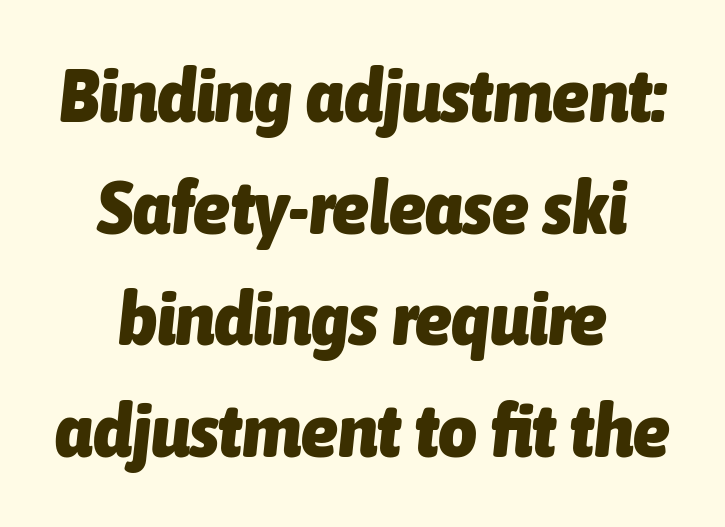
The image shows 75 px heavy, condensed type, italic (leaning right); set centered, normal line spacing (1.49x), normal letter spacing, not underlined; low stroke contrast and a medium x-height.
